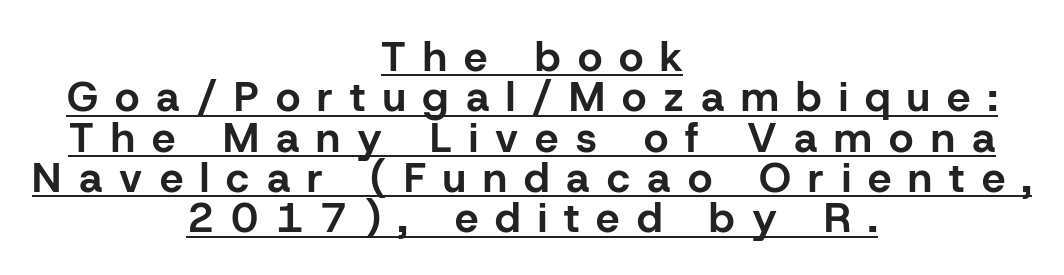
Q: Is the text bold? A: Yes.
Q: Is the text italic (slanted)? A: No, it is upright.
Q: Is the typeface a serif or a sans-serif typeface? A: Sans-serif.
Q: Is the text underlined? A: Yes.
Q: How is the paragraph aligned? A: Centered.
Q: Is the spacing between letters normal or unusually wide? A: Unusually wide.
Q: Is the spacing between lines tight, normal or loose? A: Tight.
Q: Width (condensed, normal, or wide)? A: Normal.
Q: Stroke contrast? A: Low.
Q: x-height? A: Medium.
Q: Monospaced? A: No.
